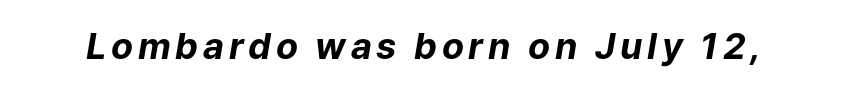
{"italic": "yes", "lean": "right", "slant_degrees": 9, "bold": "yes", "weight": "bold", "width": "normal", "stroke_contrast": "low", "x_height": "medium", "monospaced": "no", "underline": "no", "glyph_px": 36}
